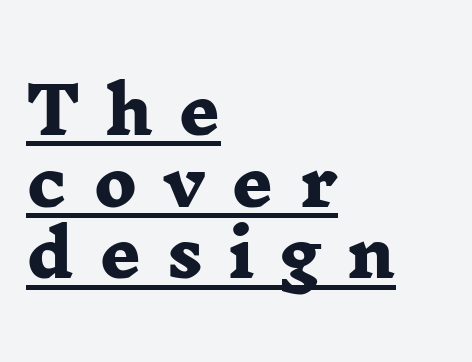
The image shows 64 px heavy, wide serif type; set left-aligned, tight line spacing (1.12x), unusually wide letter spacing (+0.4 em), underlined; low stroke contrast and a medium x-height.
